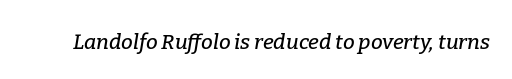
Q: Is the text italic (slanted)? A: Yes, it leans right by about 9 degrees.
Q: Is the text underlined? A: No.
Q: Is the spacing between letters normal or unusually wide? A: Normal.
